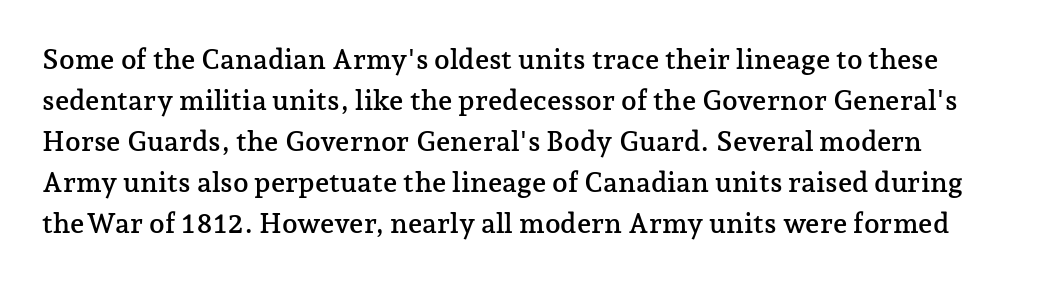
The type sits square on the baseline with zero lean. Here the glyphs are tracked normally, forming tight word shapes. The designer went with a serif here, giving each stem small feet. Proportional: the letters do not fall into vertical columns. Notice how descenders clear the ascenders below comfortably — that's standard leading. Words float on clear page, feet unadorned.
